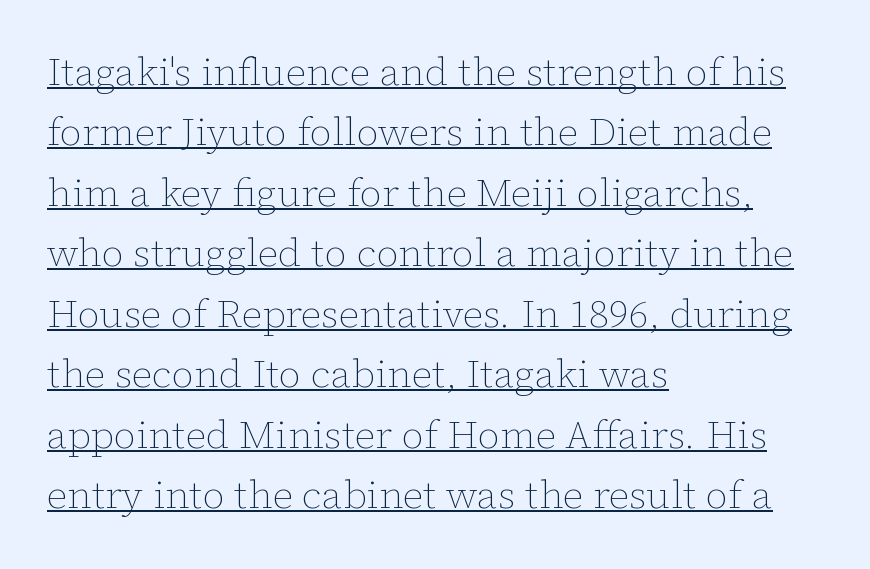
Caption: standard tracking, unaltered. The face looks like a standard text weight, possibly lighter. The face used here is proportionally spaced, like ordinary book or web type. The passage is arranged the way most books set body copy — flush left. You can see a thin bar hugging the bottom of the glyphs.
